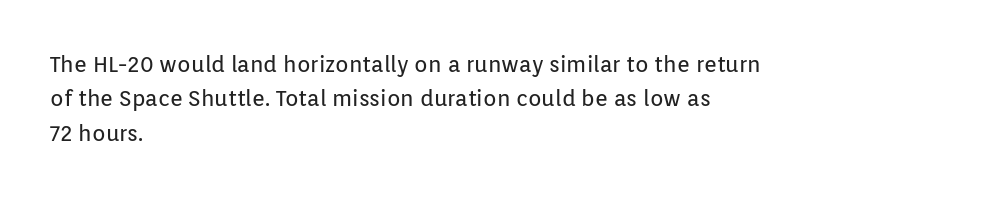
Q: Is the text bold? A: No.
Q: Is the text italic (slanted)? A: No, it is upright.
Q: Is the text underlined? A: No.
Q: How is the paragraph aligned? A: Left-aligned.
Q: Is the spacing between letters normal or unusually wide? A: Normal.
Q: Is the spacing between lines tight, normal or loose? A: Normal.
